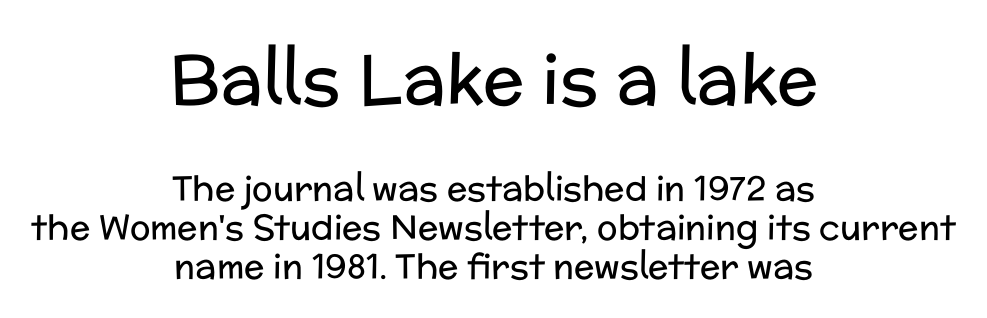
Nothing sits at the stroke ends, so this counts as sans-serif. A student would notice the top passage is typeset larger than what follows. The weight would be labelled regular, book, light, or lighter still. Characters remain perfectly vertical along every line. The letters advance in unequal steps, a hallmark of proportional type.
